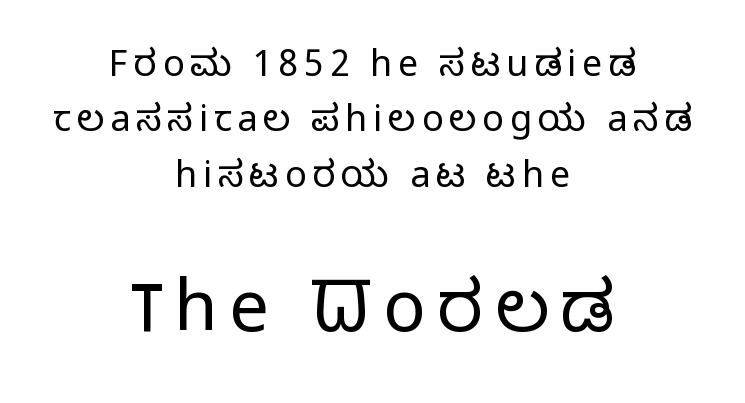
The image shows 71 px light sans-serif type, upright; set centered, normal line spacing (1.54x), not underlined; the second (bottom) block is 1.97x larger; low stroke contrast and a medium x-height.
